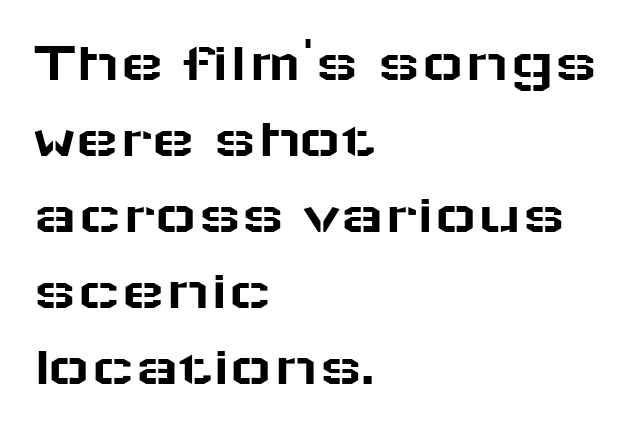
The image shows 58 px wide sans-serif type, upright; set left-aligned, normal line spacing (1.31x), normal letter spacing, not underlined; low stroke contrast and a medium x-height.
